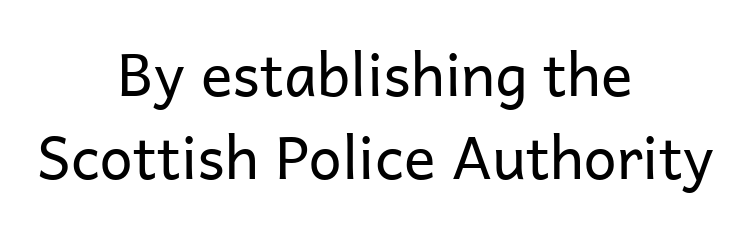
{"serif": "no", "italic": "no", "bold": "no", "weight": "regular", "width": "normal", "stroke_contrast": "low", "x_height": "medium", "monospaced": "no", "underline": "no", "align": "center", "line_spacing": "normal", "line_spacing_ratio": 1.41, "letter_spacing": "normal", "letter_spacing_em": 0.0, "glyph_px": 59}
